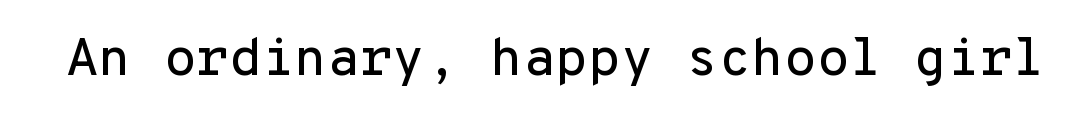
The axis of the letterforms is exactly vertical. Has an underline been added? It has not. Monospaced: the letters line up in strict vertical columns. Stroke terminals: plain, sans-serif. Nobody touched the tracking dial on this one.
